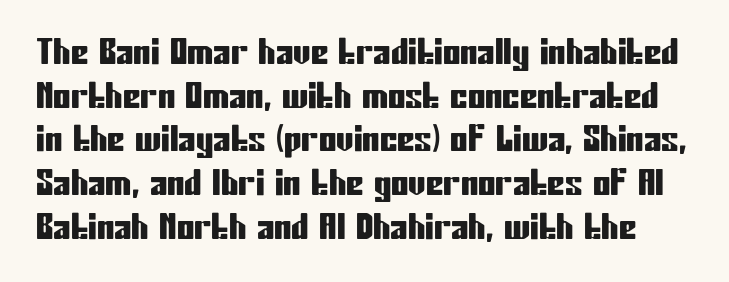
Q: Is the text italic (slanted)? A: No, it is upright.
Q: Is the typeface a serif or a sans-serif typeface? A: Sans-serif.
Q: Is the text underlined? A: No.
Q: Is the spacing between letters normal or unusually wide? A: Normal.
Q: Is the spacing between lines tight, normal or loose? A: Normal.
Q: Width (condensed, normal, or wide)? A: Condensed.
Q: Stroke contrast? A: Low.
Q: x-height? A: Medium.
Q: Monospaced? A: No.
